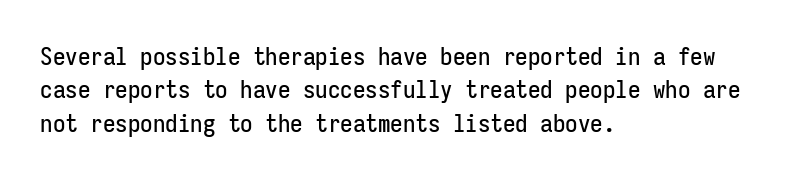
The image shows 25 px text type, upright; set left-aligned, normal line spacing (1.34x), normal letter spacing, not underlined.
